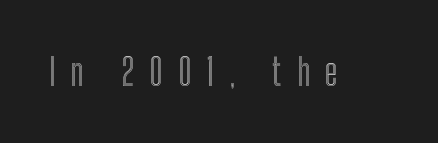
Q: Is the text italic (slanted)? A: No, it is upright.
Q: Is the text underlined? A: No.
Q: Is the spacing between letters normal or unusually wide? A: Unusually wide.
Q: Width (condensed, normal, or wide)? A: Condensed.
Q: x-height? A: Medium.
Q: Monospaced? A: No.
